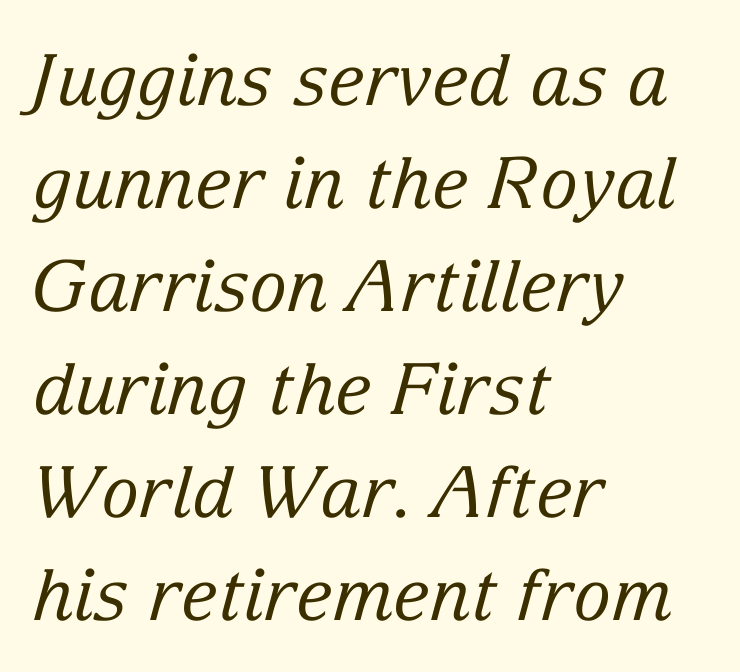
{"serif": "yes", "italic": "yes", "lean": "right", "slant_degrees": 15, "bold": "no", "weight": "regular", "width": "normal", "stroke_contrast": "low", "x_height": "medium", "monospaced": "no", "underline": "no", "align": "left", "line_spacing": "normal", "line_spacing_ratio": 1.45, "letter_spacing": "normal", "letter_spacing_em": 0.0, "glyph_px": 71}
